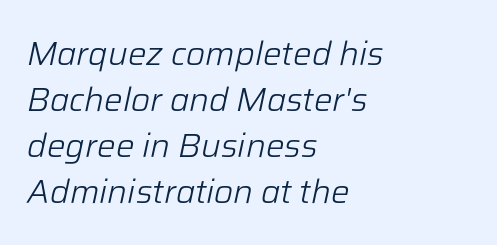
Q: Is the text bold? A: No.
Q: Is the text italic (slanted)? A: Yes, it leans right by about 12 degrees.
Q: Is the text underlined? A: No.
Q: How is the paragraph aligned? A: Left-aligned.
Q: Is the spacing between letters normal or unusually wide? A: Normal.
Q: Is the spacing between lines tight, normal or loose? A: Normal.
Q: Width (condensed, normal, or wide)? A: Normal.
Q: Stroke contrast? A: Low.
Q: x-height? A: Medium.
Q: Monospaced? A: No.
